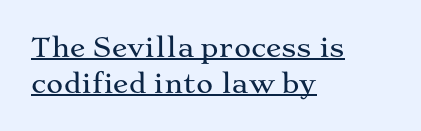
The image shows 26 px text type, upright; set left-aligned, normal line spacing (1.37x), normal letter spacing, underlined.
